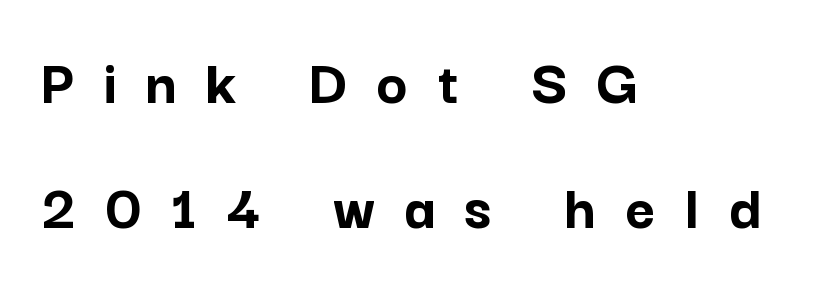
Is the letter spacing exaggerated? Yes — the characters are pushed far apart. Type without underlining. Does the type have serifs? No, each stem ends abruptly. Every character sits straight up, as roman type does. Leftover space on each line is placed entirely after the last word.
